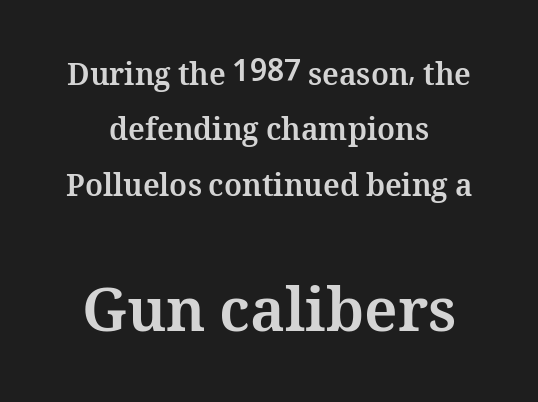
{"italic": "no", "bold": "yes", "weight": "bold", "width": "normal", "stroke_contrast": "medium", "x_height": "medium", "monospaced": "no", "underline": "no", "align": "center", "line_spacing_ratio": 1.85, "letter_spacing": "normal", "letter_spacing_em": 0.0, "larger_block": "second", "size_ratio": 2.0, "glyph_px": 60}
